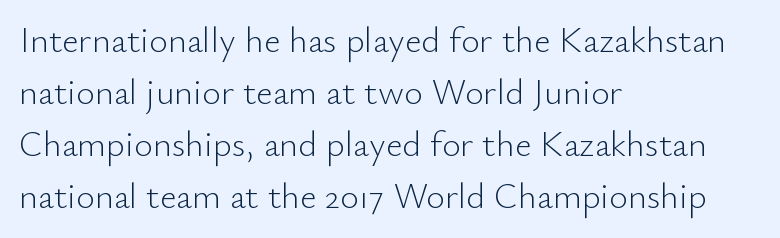
The image shows 36 px light sans-serif type, upright; set left-aligned, normal line spacing (1.44x), normal letter spacing, not underlined; low stroke contrast and a small x-height.
